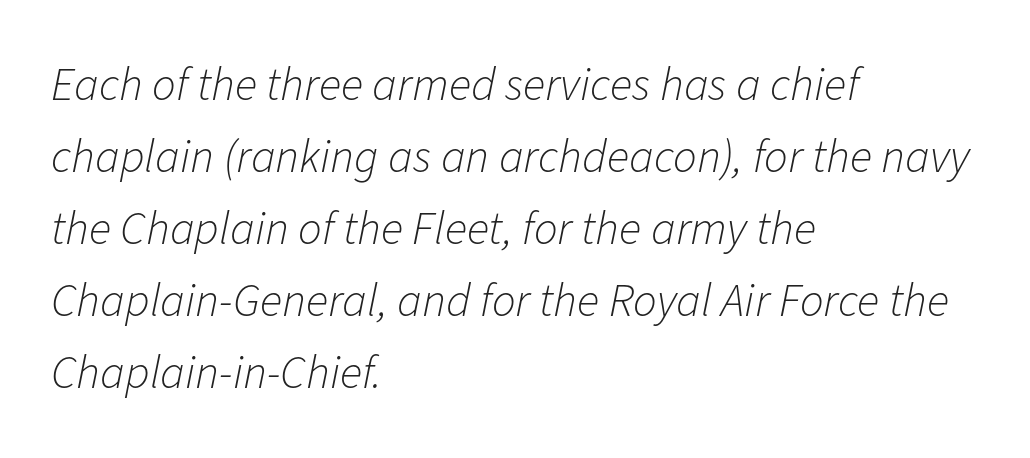
{"italic": "yes", "lean": "right", "slant_degrees": 11, "bold": "no", "weight": "light", "width": "normal", "stroke_contrast": "low", "x_height": "medium", "monospaced": "no", "underline": "no", "align": "left", "line_spacing": "normal", "line_spacing_ratio": 1.53, "letter_spacing": "normal", "letter_spacing_em": 0.0, "glyph_px": 47}
